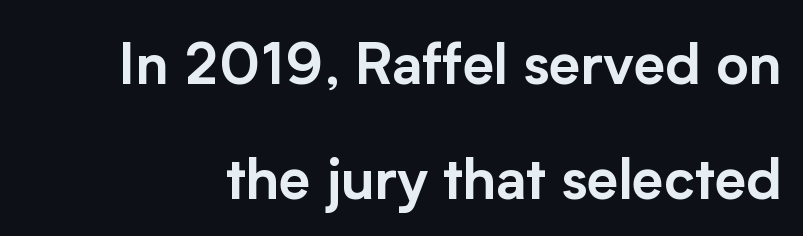
{"serif": "no", "italic": "no", "width": "normal", "stroke_contrast": "low", "x_height": "medium", "monospaced": "no", "underline": "no", "line_spacing": "loose", "line_spacing_ratio": 2.06, "letter_spacing": "normal", "letter_spacing_em": 0.0, "glyph_px": 56}
